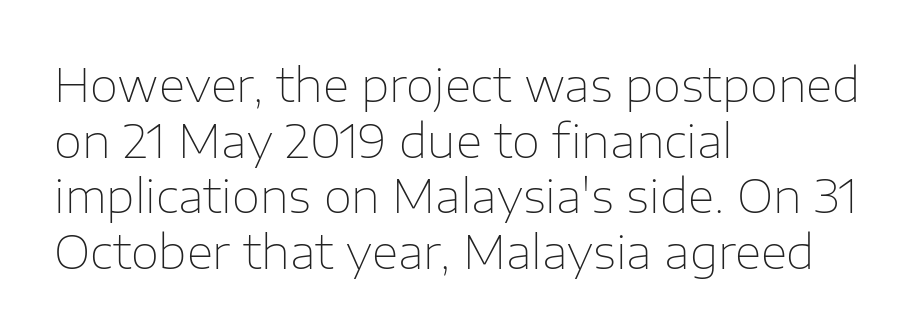
The image shows 46 px thin sans-serif type, upright; set left-aligned, line spacing 1.21x, normal letter spacing, not underlined; low stroke contrast and a medium x-height.
